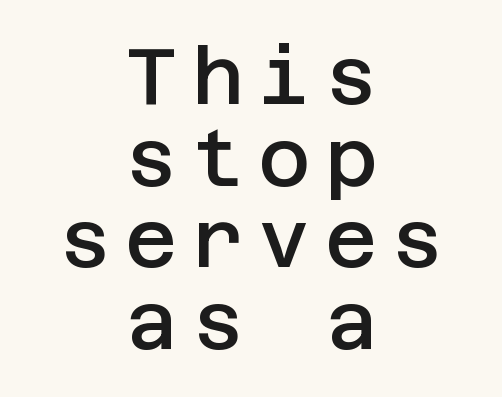
This sample uses a sans-serif face. Every row of glyphs is offset so its center matches the block's center. Heft: intermediate — a semibold. Type without underlining. Is there much room between lines? No — they nearly touch. Do the letters lean? They stand straight.
